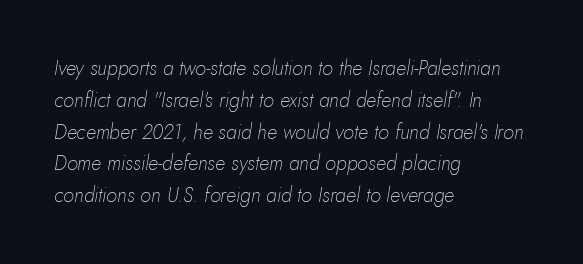
Is the block centered? No — it sits flush against the left margin. Compared with typical paragraphs, the rows here are spaced about the same. Emphasis-style slanted type is in use. Descenders are the only things crossing below the line. Caption: face not bold, strokes unweighted.
